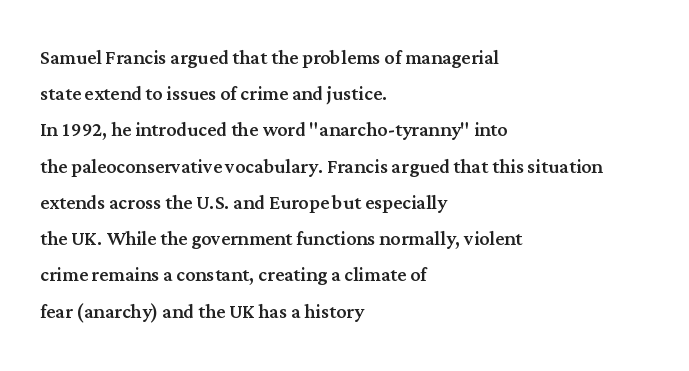
The image shows 25 px text type, upright; set left-aligned, normal line spacing (1.45x), normal letter spacing, not underlined.
